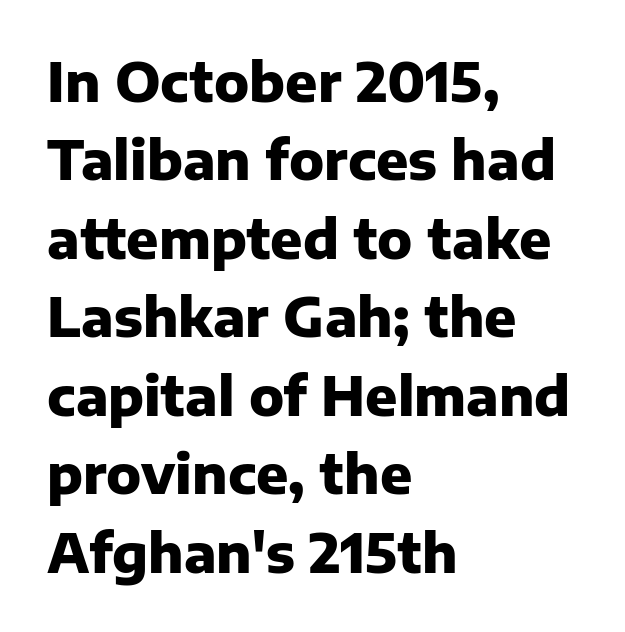
The tracking reads as untouched default to a designer's eye. Is the block centered? No — it sits flush against the left margin. In terms of weight, the rendering is a true, heavy bold. The foot of each line stays bare and open. The font's upright variant was chosen for this text. The letters carry no serifs — their stems end cleanly without finishing strokes.
